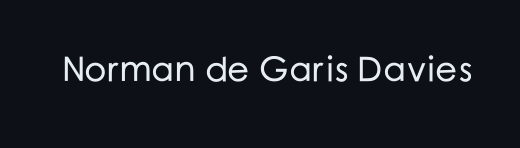
{"serif": "no", "italic": "no", "width": "normal", "stroke_contrast": "low", "x_height": "medium", "monospaced": "no", "underline": "no", "letter_spacing": "normal", "letter_spacing_em": 0.0, "glyph_px": 35}
